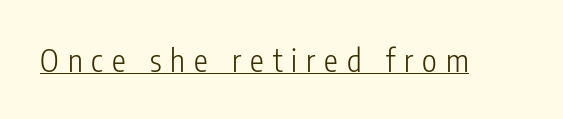
Q: Is the text bold? A: No.
Q: Is the text italic (slanted)? A: No, it is upright.
Q: Is the typeface a serif or a sans-serif typeface? A: Sans-serif.
Q: Is the text underlined? A: Yes.
Q: Is the spacing between letters normal or unusually wide? A: Unusually wide.
Q: Width (condensed, normal, or wide)? A: Condensed.
Q: Stroke contrast? A: Low.
Q: x-height? A: Medium.
Q: Monospaced? A: No.
